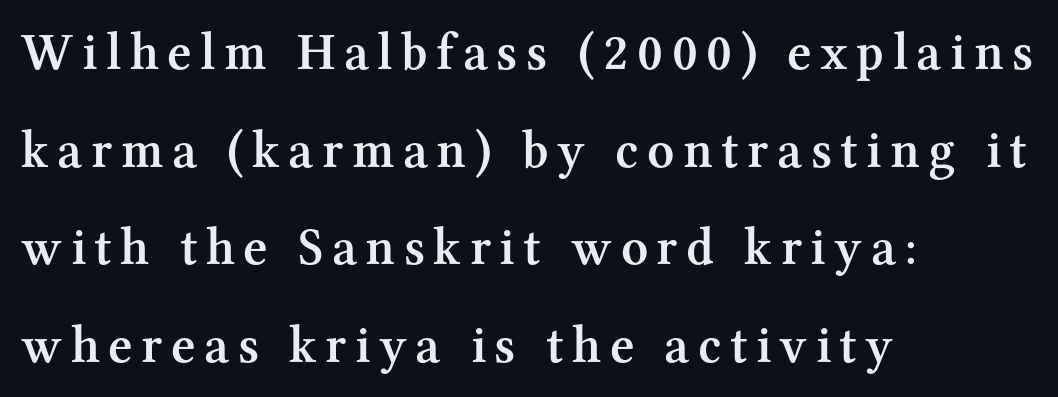
{"serif": "yes", "italic": "no", "bold": "semi", "weight": "semibold", "width": "normal", "stroke_contrast": "medium", "x_height": "medium", "monospaced": "no", "underline": "no", "align": "left", "line_spacing_ratio": 1.84, "glyph_px": 53}
